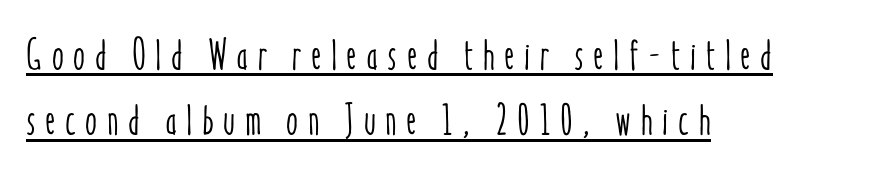
{"italic": "no", "width": "condensed", "stroke_contrast": "low", "x_height": "medium", "monospaced": "no", "underline": "yes", "align": "left", "line_spacing": "normal", "line_spacing_ratio": 1.52, "letter_spacing": "wide", "letter_spacing_em": 0.22, "glyph_px": 43}
